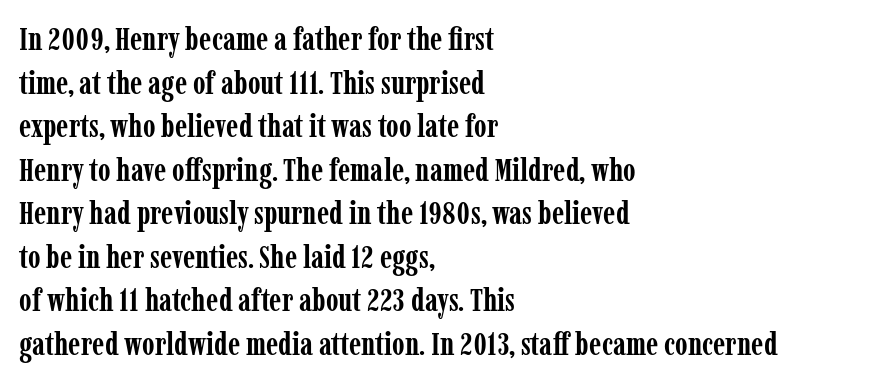
{"serif": "yes", "italic": "no", "bold": "yes", "weight": "semibold", "width": "condensed", "stroke_contrast": "low", "x_height": "medium", "monospaced": "no", "underline": "no", "align": "left", "line_spacing": "normal", "line_spacing_ratio": 1.36, "letter_spacing": "normal", "letter_spacing_em": 0.0, "glyph_px": 32}
